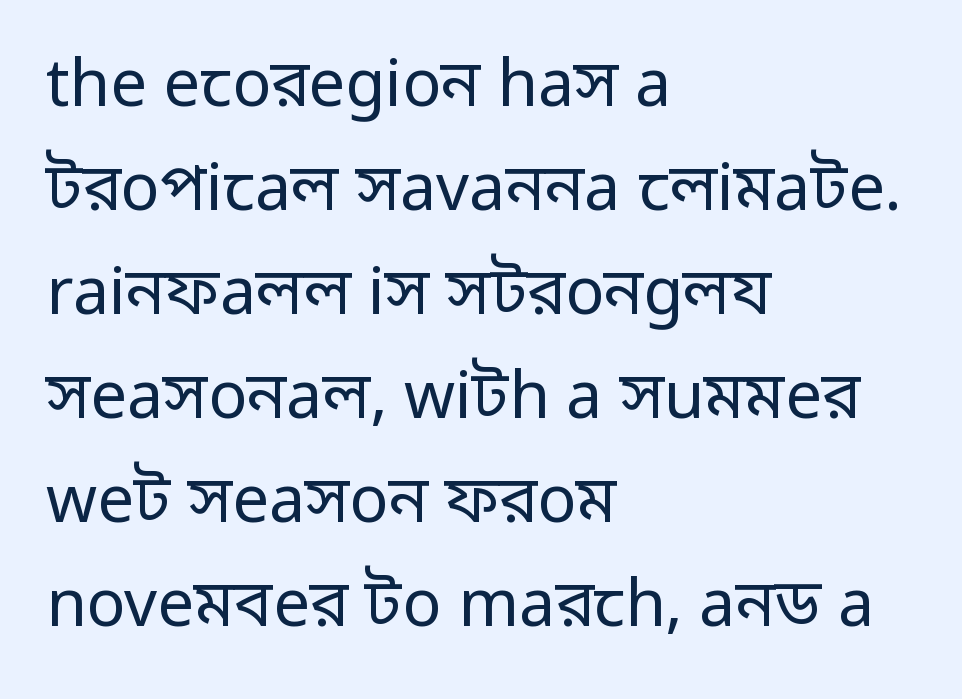
Q: Is the text bold? A: No.
Q: Is the text italic (slanted)? A: No, it is upright.
Q: Is the typeface a serif or a sans-serif typeface? A: Sans-serif.
Q: Is the text underlined? A: No.
Q: How is the paragraph aligned? A: Left-aligned.
Q: Is the spacing between letters normal or unusually wide? A: Normal.
Q: Is the spacing between lines tight, normal or loose? A: Normal.
Q: Width (condensed, normal, or wide)? A: Normal.
Q: Stroke contrast? A: Low.
Q: x-height? A: Medium.
Q: Monospaced? A: No.
